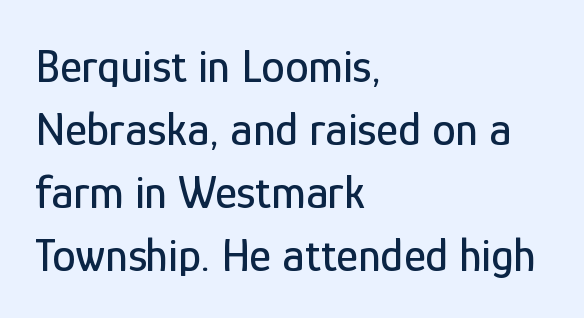
Spacing verdict: proportional, widths tailored to each character. Every row of glyphs begins at an identical x-position on the left. Posture: vertical. Students, observe: this is what conventionally led text looks like. Type style note: lacks serifs.
